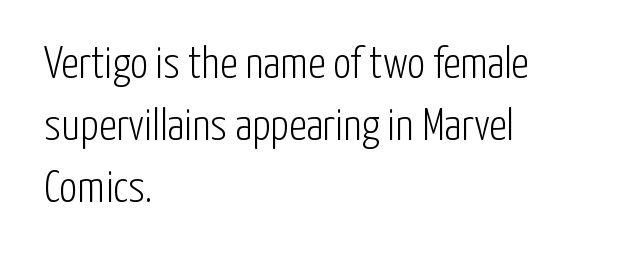
The image shows 45 px light, condensed sans-serif type, upright; set left-aligned, normal line spacing (1.38x), normal letter spacing, not underlined; low stroke contrast and a medium x-height.
